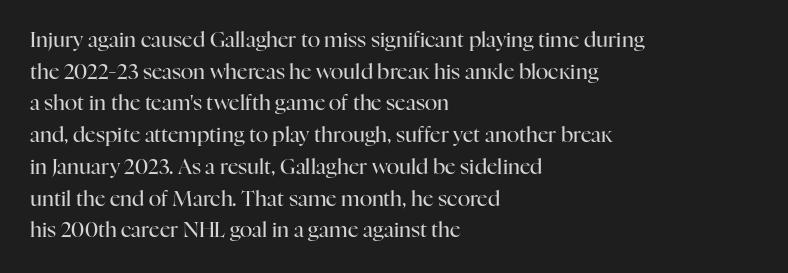
Style check: upright. Leftover space on each line is placed entirely after the last word. The rows are spaced the way most documents space them. The font is comparable to plain body text, perhaps lighter. Honestly, there is no underline to notice here at all. Nobody touched the tracking dial on this one.
